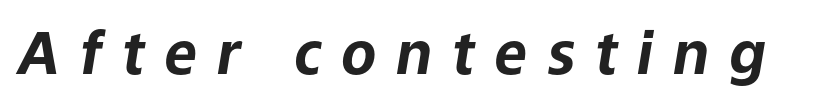
Q: Is the text bold? A: Yes.
Q: Is the text italic (slanted)? A: Yes, it leans right by about 9 degrees.
Q: Is the text underlined? A: No.
Q: Is the spacing between letters normal or unusually wide? A: Unusually wide.
Q: Width (condensed, normal, or wide)? A: Normal.
Q: Stroke contrast? A: Low.
Q: x-height? A: Medium.
Q: Monospaced? A: No.
